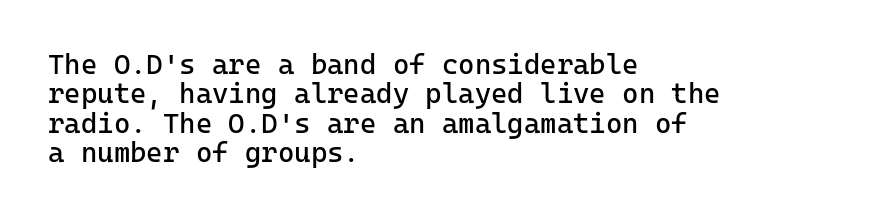
{"serif": "no", "italic": "no", "bold": "no", "weight": "regular", "width": "normal", "stroke_contrast": "low", "x_height": "medium", "underline": "no", "align": "left", "line_spacing": "tight", "line_spacing_ratio": 1.05, "letter_spacing": "normal", "letter_spacing_em": 0.0, "glyph_px": 28}
